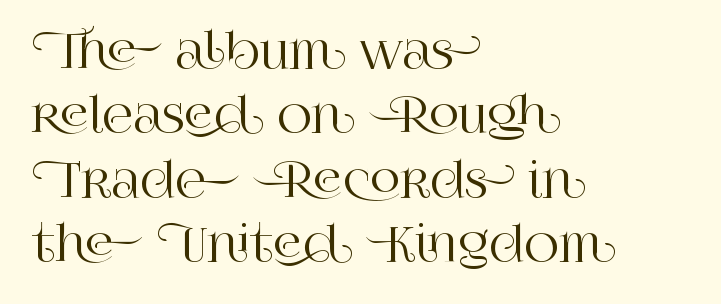
The passage shown is typed in a proportional face where columns would drift. If you drew a line through each stem, it would be perfectly vertical. Normally led — the rows are evenly, conventionally spaced. The rendering keeps characters at their native spacing.
